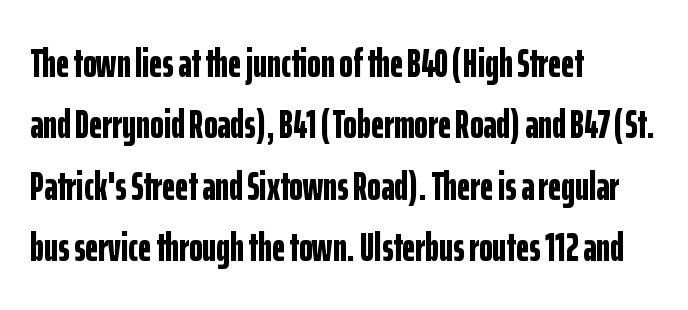
The image shows 41 px bold, condensed sans-serif type, upright; set left-aligned, normal line spacing (1.5x), normal letter spacing, not underlined; low stroke contrast and a medium x-height.
